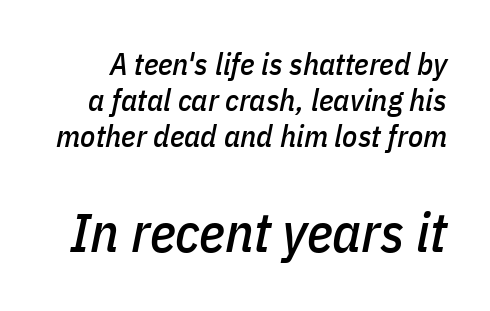
{"italic": "yes", "lean": "right", "slant_degrees": 11, "width": "condensed", "stroke_contrast": "low", "x_height": "medium", "monospaced": "no", "underline": "no", "line_spacing_ratio": 1.16, "letter_spacing": "normal", "letter_spacing_em": 0.0, "larger_block": "second", "size_ratio": 1.77, "glyph_px": 55}
